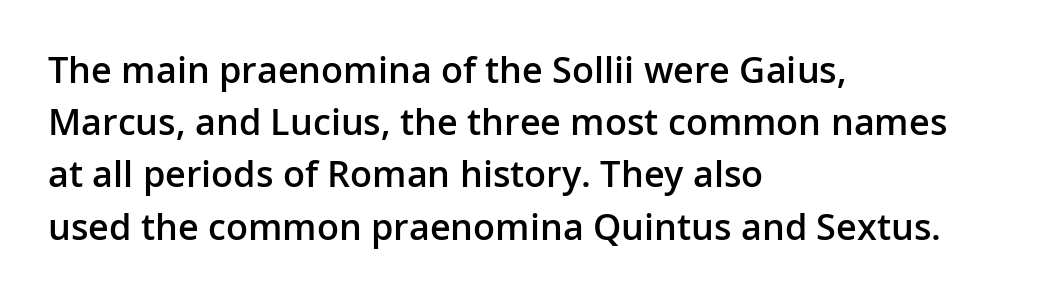
Q: Is the text bold? A: Semi-bold.
Q: Is the text italic (slanted)? A: No, it is upright.
Q: Is the typeface a serif or a sans-serif typeface? A: Sans-serif.
Q: Is the text underlined? A: No.
Q: How is the paragraph aligned? A: Left-aligned.
Q: Is the spacing between letters normal or unusually wide? A: Normal.
Q: Is the spacing between lines tight, normal or loose? A: Normal.
Q: Width (condensed, normal, or wide)? A: Normal.
Q: Stroke contrast? A: Low.
Q: x-height? A: Medium.
Q: Monospaced? A: No.
